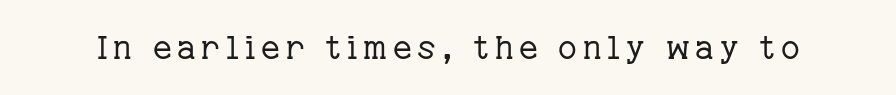
{"serif": "yes", "italic": "no", "bold": "no", "weight": "regular", "width": "normal", "stroke_contrast": "low", "x_height": "medium", "monospaced": "no", "underline": "no", "glyph_px": 32}
